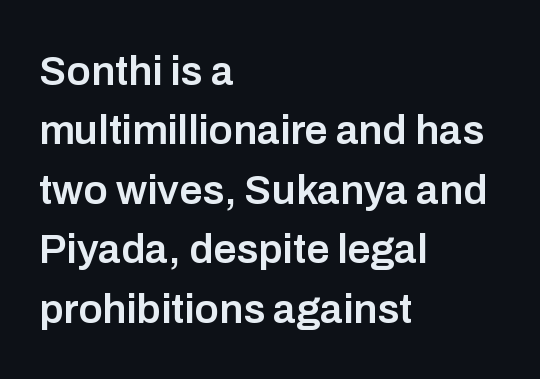
{"serif": "no", "italic": "no", "bold": "semi", "weight": "semibold", "width": "normal", "stroke_contrast": "low", "x_height": "medium", "monospaced": "no", "underline": "no", "align": "left", "line_spacing": "normal", "line_spacing_ratio": 1.45, "letter_spacing": "normal", "letter_spacing_em": 0.0, "glyph_px": 41}
